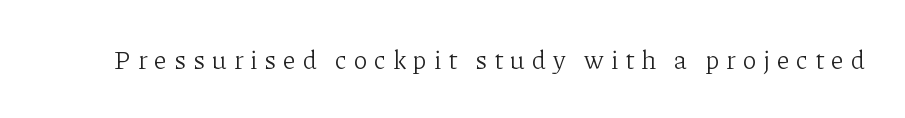
Q: Is the text bold? A: No.
Q: Is the text italic (slanted)? A: No, it is upright.
Q: Is the text underlined? A: No.
Q: Is the spacing between letters normal or unusually wide? A: Unusually wide.
